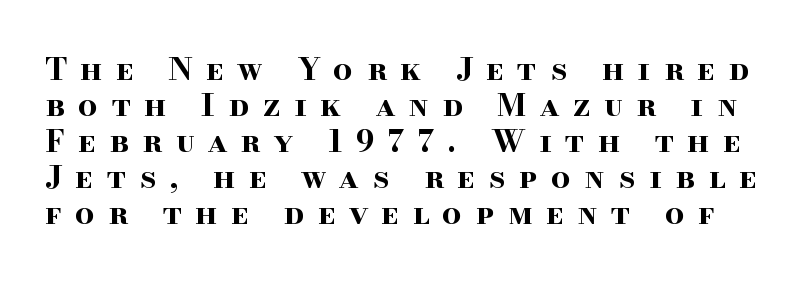
This is the regular roman posture of the typeface. The foot of each line stays bare and open. Every letter is thick-stroked: bold, no question. The font family rendered here belongs to the serif group.
